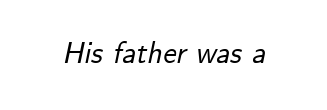
{"italic": "yes", "lean": "right", "slant_degrees": 12, "width": "normal", "stroke_contrast": "low", "x_height": "small", "monospaced": "no", "underline": "no", "letter_spacing": "normal", "letter_spacing_em": 0.0, "glyph_px": 30}
